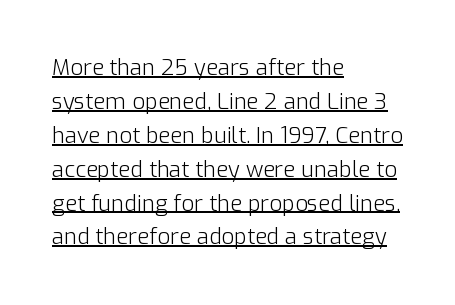
{"italic": "no", "bold": "no", "underline": "yes", "align": "left", "line_spacing": "normal", "line_spacing_ratio": 1.54, "letter_spacing": "normal", "letter_spacing_em": 0.0, "glyph_px": 22}
